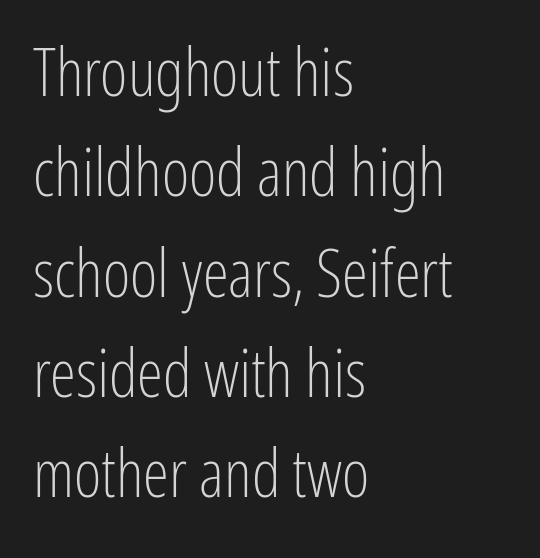
Q: Is the text bold? A: No.
Q: Is the text italic (slanted)? A: No, it is upright.
Q: Is the typeface a serif or a sans-serif typeface? A: Sans-serif.
Q: Is the text underlined? A: No.
Q: How is the paragraph aligned? A: Left-aligned.
Q: Is the spacing between letters normal or unusually wide? A: Normal.
Q: Is the spacing between lines tight, normal or loose? A: Normal.
Q: Width (condensed, normal, or wide)? A: Condensed.
Q: Stroke contrast? A: Low.
Q: x-height? A: Medium.
Q: Monospaced? A: No.
